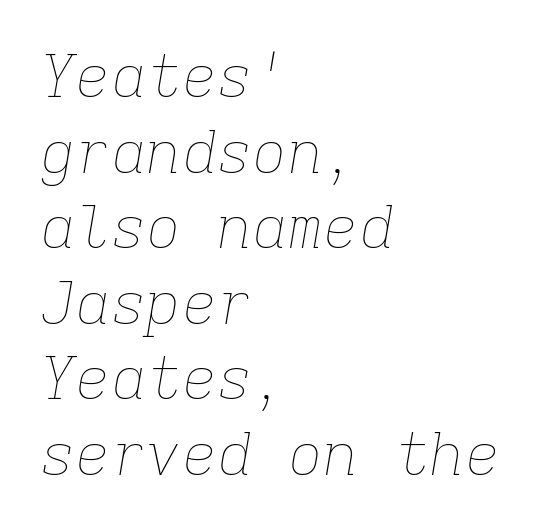
Q: Is the text bold? A: No.
Q: Is the text italic (slanted)? A: Yes, it leans right by about 9 degrees.
Q: Is the text underlined? A: No.
Q: How is the paragraph aligned? A: Left-aligned.
Q: Is the spacing between letters normal or unusually wide? A: Normal.
Q: Is the spacing between lines tight, normal or loose? A: Normal.
Q: Width (condensed, normal, or wide)? A: Normal.
Q: Stroke contrast? A: Low.
Q: x-height? A: Medium.
Q: Monospaced? A: Yes.
